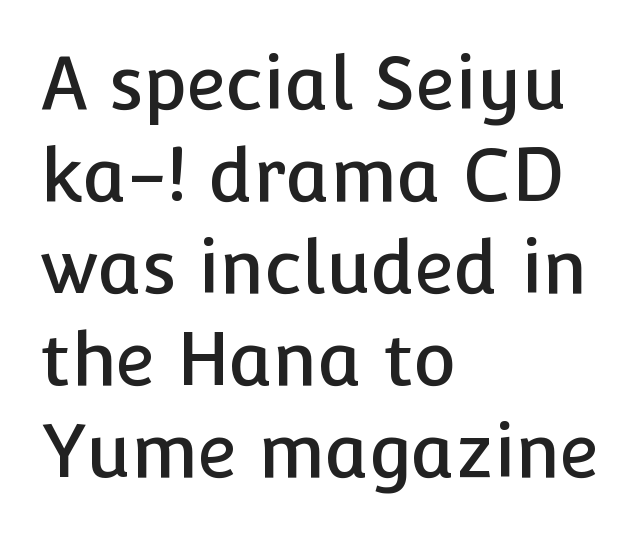
Q: Is the text italic (slanted)? A: No, it is upright.
Q: Is the typeface a serif or a sans-serif typeface? A: Sans-serif.
Q: Is the text underlined? A: No.
Q: How is the paragraph aligned? A: Left-aligned.
Q: Is the spacing between letters normal or unusually wide? A: Normal.
Q: Is the spacing between lines tight, normal or loose? A: Normal.
Q: Width (condensed, normal, or wide)? A: Normal.
Q: Stroke contrast? A: Low.
Q: x-height? A: Medium.
Q: Monospaced? A: No.
